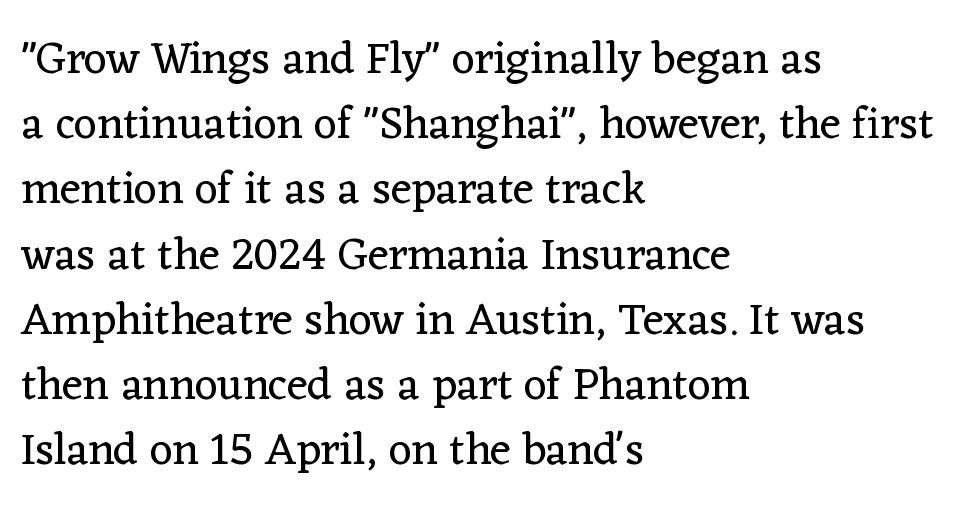
Q: Is the text bold? A: No.
Q: Is the text italic (slanted)? A: No, it is upright.
Q: Is the typeface a serif or a sans-serif typeface? A: Serif.
Q: Is the text underlined? A: No.
Q: How is the paragraph aligned? A: Left-aligned.
Q: Is the spacing between letters normal or unusually wide? A: Normal.
Q: Is the spacing between lines tight, normal or loose? A: Normal.
Q: Width (condensed, normal, or wide)? A: Normal.
Q: Stroke contrast? A: Low.
Q: x-height? A: Medium.
Q: Monospaced? A: No.
